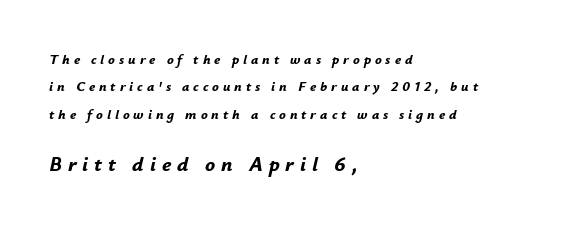
Q: Is the text bold? A: Yes.
Q: Is the text italic (slanted)? A: Yes, it leans right by about 12 degrees.
Q: Is the text underlined? A: No.
Q: How is the paragraph aligned? A: Left-aligned.
Q: Is the spacing between letters normal or unusually wide? A: Unusually wide.
Q: Is the spacing between lines tight, normal or loose? A: Loose.
Q: Which block of text is set in a larger size, the first (top) or the second (bottom)? A: The second (bottom) one.
